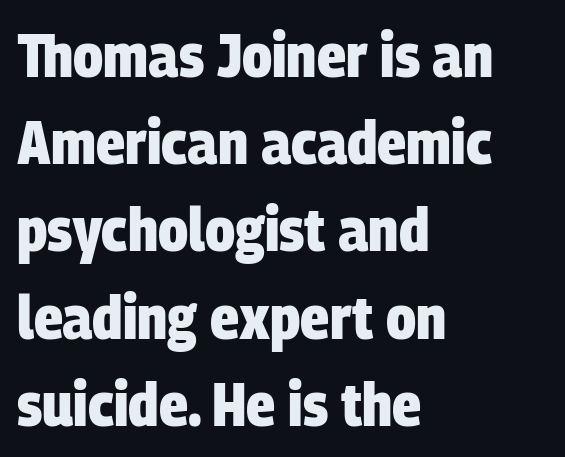
One-word summary of the alignment: left. Compared with typical paragraphs, the rows here are spaced about the same. This sample uses plain, unmodified letter spacing. Weight check: bold — yes, fully. What kind of face is this? One without serifs — a sans. You could not count columns in this text — the font is proportionally spaced.
